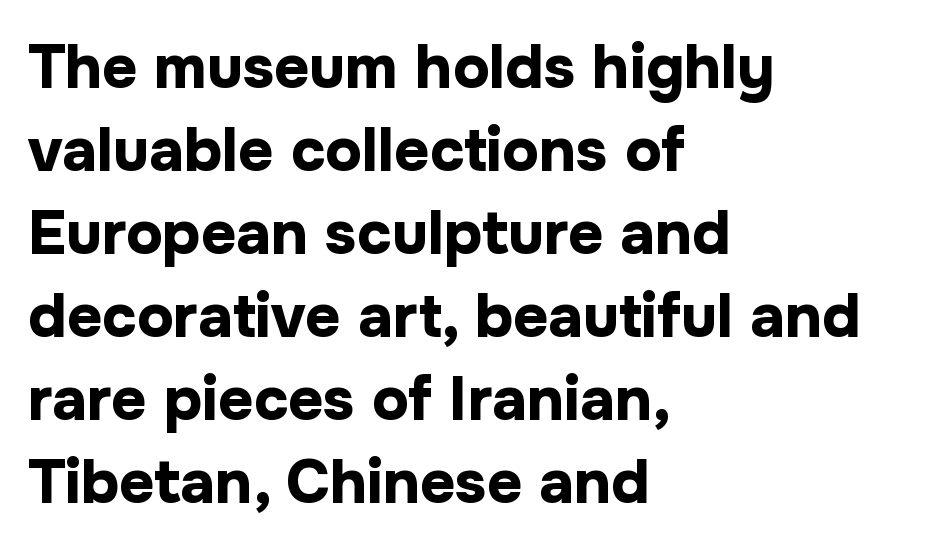
A clean baseline with only descenders dipping below it. This block has exactly the height ordinary leading produces. Designer's note — italics off, roman on. Each letter's strokes conclude bluntly, with no projecting serifs. This sample uses plain, unmodified letter spacing.
